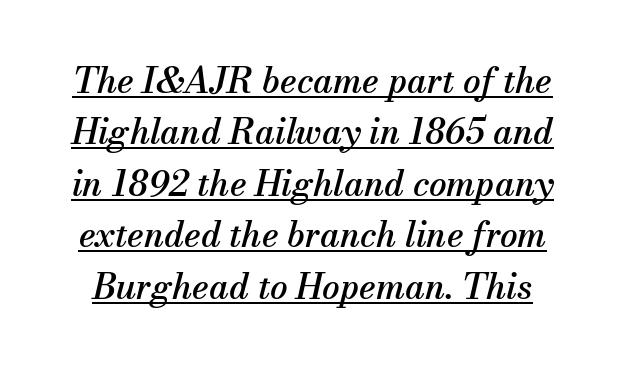
The image shows 35 px serif type, italic (leaning right); set normal line spacing (1.47x), normal letter spacing, underlined; medium stroke contrast and a small x-height.
